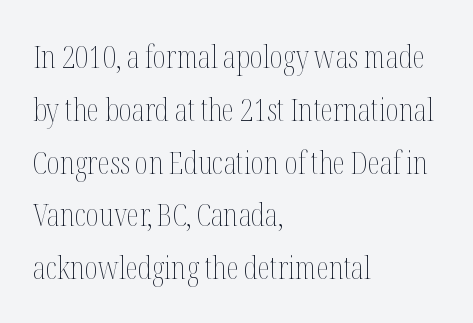
Q: Is the text bold? A: No.
Q: Is the text italic (slanted)? A: No, it is upright.
Q: Is the text underlined? A: No.
Q: How is the paragraph aligned? A: Left-aligned.
Q: Is the spacing between letters normal or unusually wide? A: Normal.
Q: Is the spacing between lines tight, normal or loose? A: Normal.
Q: Width (condensed, normal, or wide)? A: Condensed.
Q: Stroke contrast? A: Medium.
Q: x-height? A: Medium.
Q: Monospaced? A: No.
